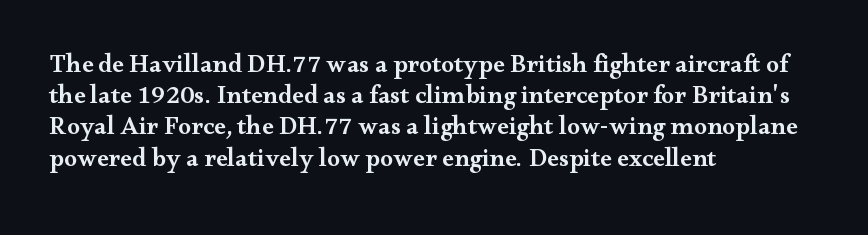
One-word summary of the alignment: left. Anything drawn beneath the words? Only blank space. Style check: upright. Each word holds together tightly as a unit, with standard inter-letter gaps. A semibold gives these letters moderate extra thickness, short of bold.
